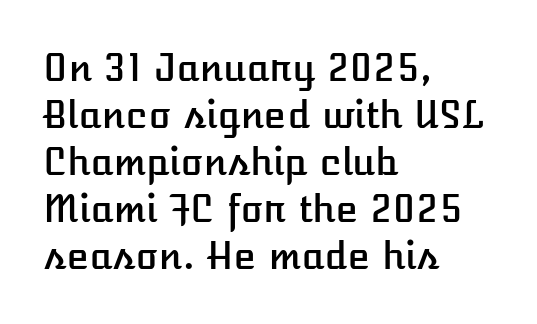
{"italic": "no", "width": "normal", "stroke_contrast": "low", "x_height": "medium", "monospaced": "no", "underline": "no", "align": "left", "line_spacing": "normal", "line_spacing_ratio": 1.27, "letter_spacing": "normal", "letter_spacing_em": 0.0, "glyph_px": 37}
